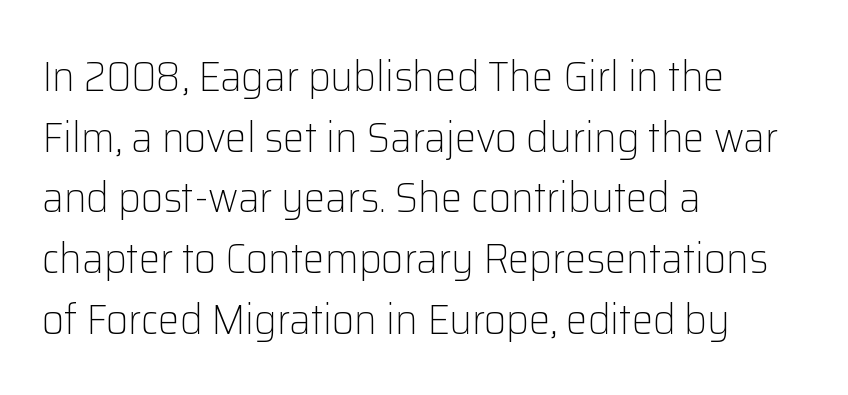
The image shows 43 px light sans-serif type, upright; set left-aligned, normal line spacing (1.41x), normal letter spacing, not underlined; low stroke contrast and a medium x-height.
